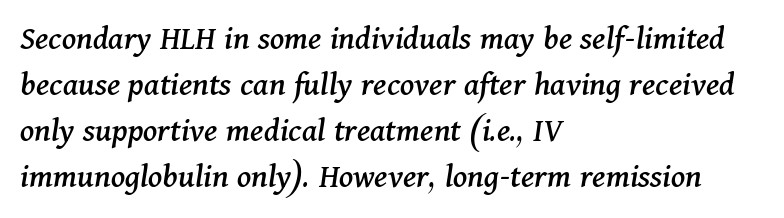
The image shows 35 px serif type, italic (leaning right); set left-aligned, normal line spacing (1.31x), normal letter spacing, not underlined; medium stroke contrast and a medium x-height.
